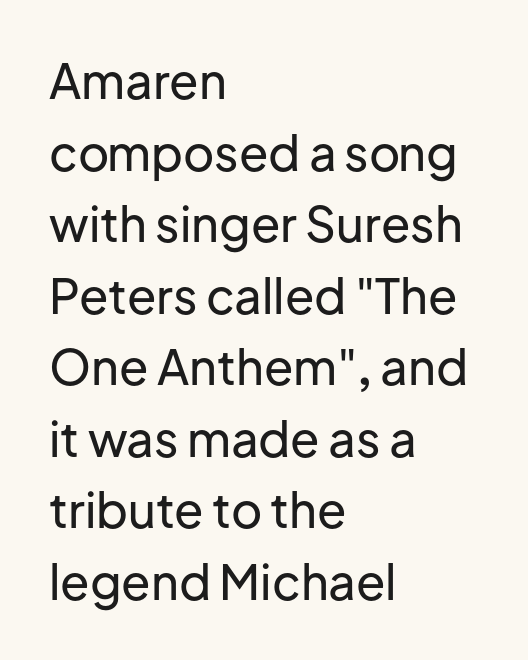
The image shows 48 px sans-serif type, upright; set left-aligned, normal line spacing (1.49x), normal letter spacing, not underlined; low stroke contrast and a medium x-height.
